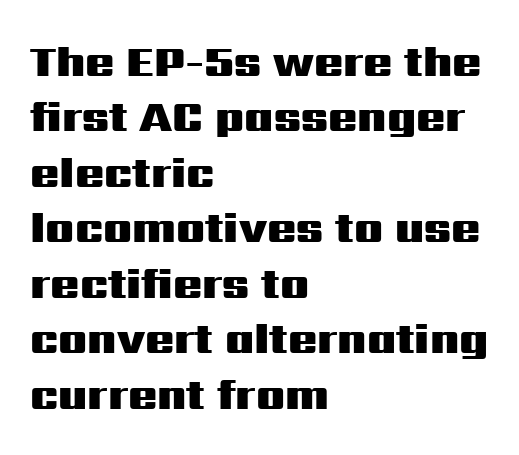
Posture: straight, roman, zero tilt. Just letters on the line, the space beneath them empty. Leading matches the norm, producing a regular column. Looks like regular typesetting: each glyph gets only the width it needs. What stands out about the letter spacing? Nothing — it is the standard amount.
